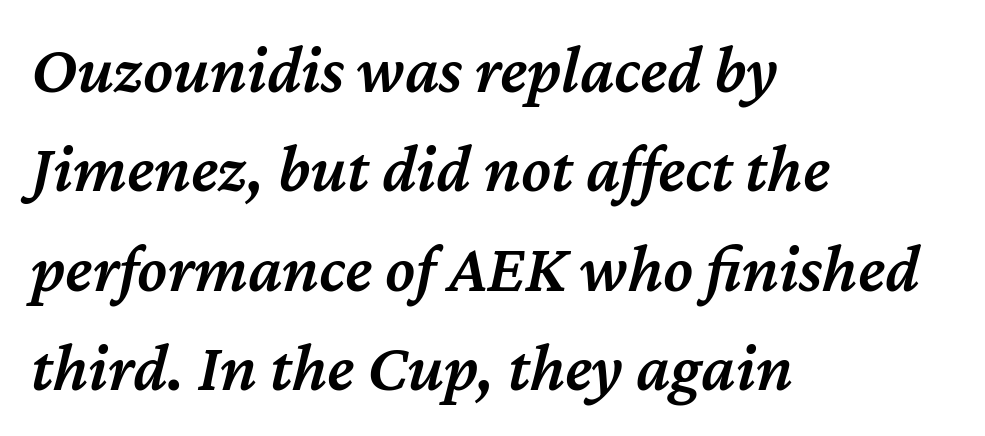
The image shows 68 px semibold type, italic (leaning right); set left-aligned, normal line spacing (1.46x), normal letter spacing, not underlined; medium stroke contrast and a medium x-height.
